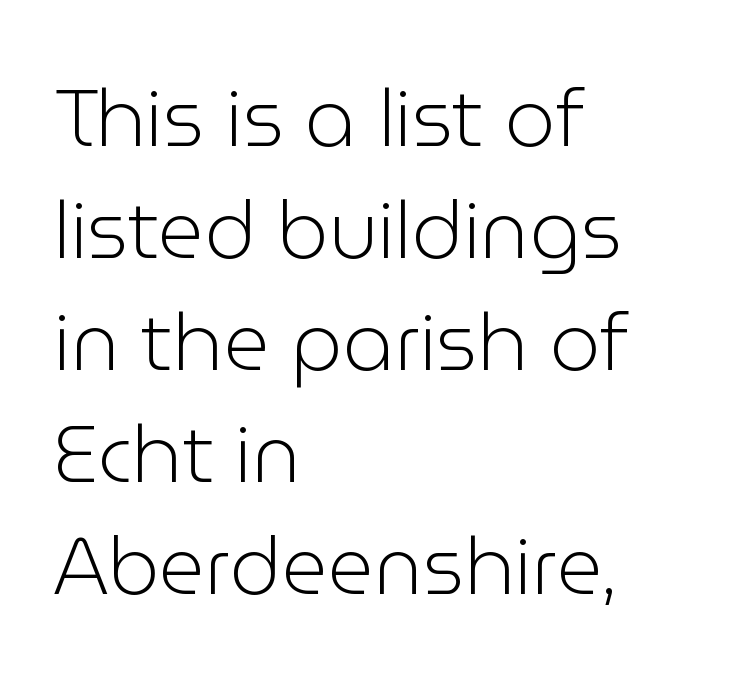
Q: Is the text bold? A: No.
Q: Is the text italic (slanted)? A: No, it is upright.
Q: Is the typeface a serif or a sans-serif typeface? A: Sans-serif.
Q: Is the text underlined? A: No.
Q: How is the paragraph aligned? A: Left-aligned.
Q: Is the spacing between letters normal or unusually wide? A: Normal.
Q: Is the spacing between lines tight, normal or loose? A: Normal.
Q: Width (condensed, normal, or wide)? A: Normal.
Q: Stroke contrast? A: Low.
Q: x-height? A: Medium.
Q: Monospaced? A: No.
